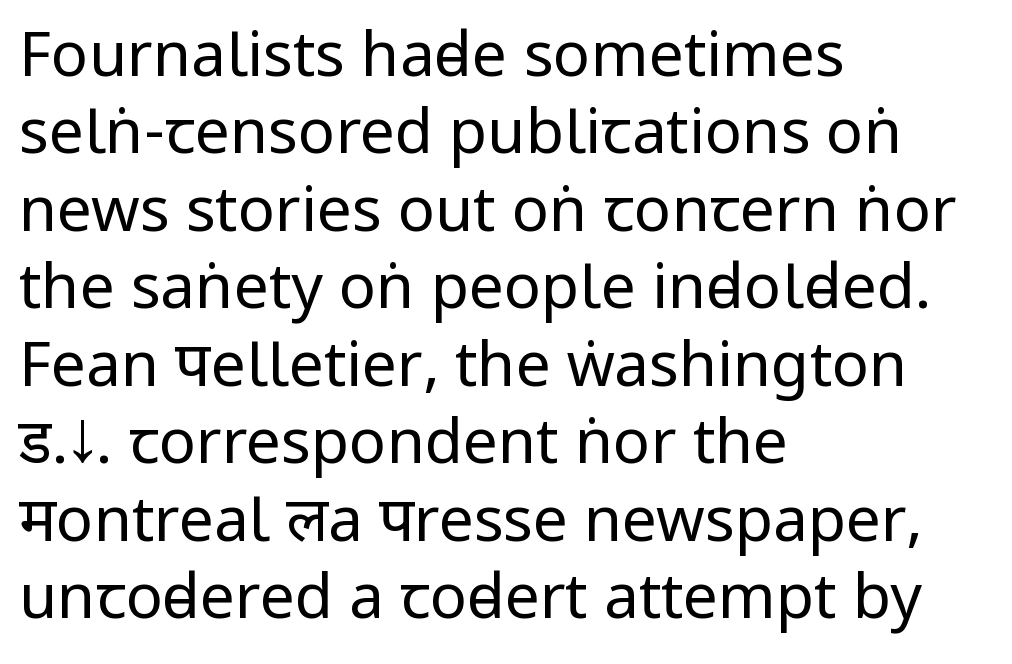
Q: Is the text bold? A: No.
Q: Is the text italic (slanted)? A: No, it is upright.
Q: Is the typeface a serif or a sans-serif typeface? A: Sans-serif.
Q: Is the text underlined? A: No.
Q: How is the paragraph aligned? A: Left-aligned.
Q: Is the spacing between letters normal or unusually wide? A: Normal.
Q: Is the spacing between lines tight, normal or loose? A: Normal.
Q: Width (condensed, normal, or wide)? A: Condensed.
Q: Stroke contrast? A: Low.
Q: x-height? A: Large.
Q: Monospaced? A: No.
